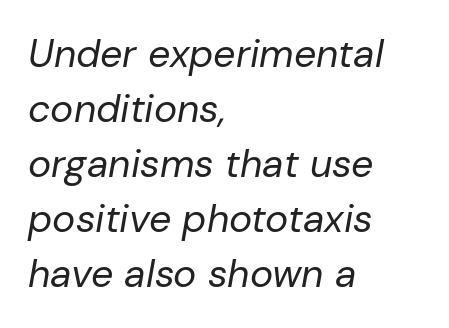
Q: Is the text bold? A: No.
Q: Is the text italic (slanted)? A: Yes, it leans right by about 10 degrees.
Q: Is the text underlined? A: No.
Q: How is the paragraph aligned? A: Left-aligned.
Q: Is the spacing between letters normal or unusually wide? A: Normal.
Q: Is the spacing between lines tight, normal or loose? A: Normal.
Q: Width (condensed, normal, or wide)? A: Normal.
Q: Stroke contrast? A: Low.
Q: x-height? A: Medium.
Q: Monospaced? A: No.
